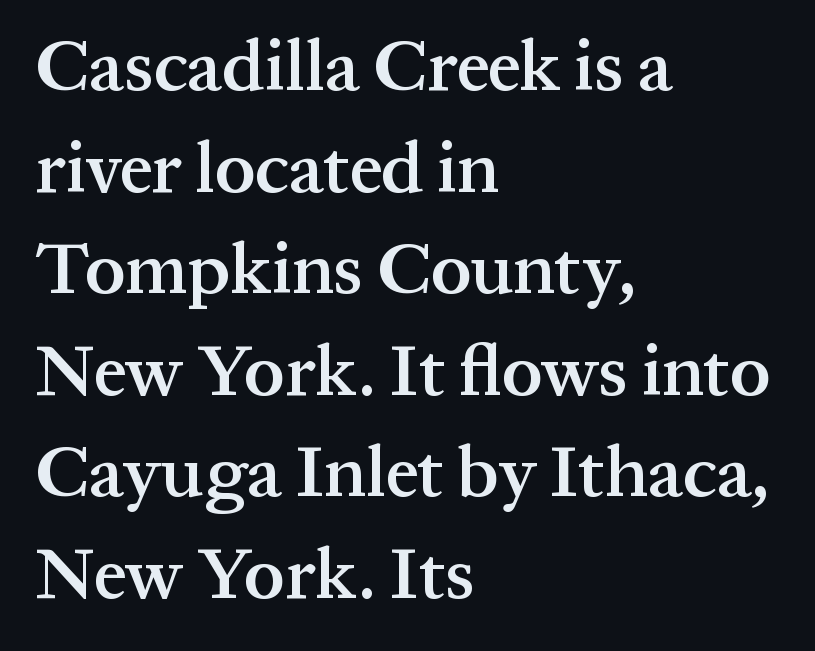
{"serif": "yes", "italic": "no", "bold": "semi", "weight": "semibold", "width": "normal", "stroke_contrast": "medium", "x_height": "medium", "monospaced": "no", "underline": "no", "align": "left", "line_spacing": "normal", "line_spacing_ratio": 1.41, "letter_spacing": "normal", "letter_spacing_em": 0.0, "glyph_px": 72}
